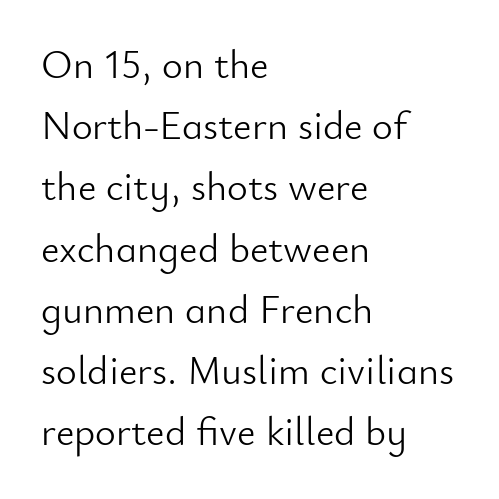
The specimen omits any rule beneath the text block's lines. Baseline-to-baseline distance is the conventional proportion of letter height. Think of a printed novel: that variable character pitch is what you see here. This is the regular roman posture of the typeface. The typeface has the unassuming heft of standard copy or less. A typesetter would label this face a sans.
